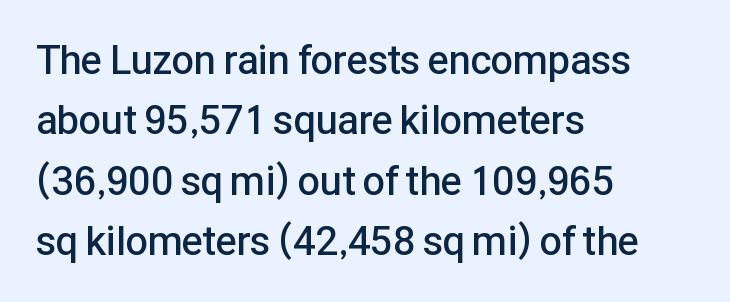
This is the regular roman posture of the typeface. Vertically, the passage feels balanced, rows spaced as you'd expect. Standard letterfit; no display-style spreading of the glyphs. A sans-serif font was chosen for this passage.
